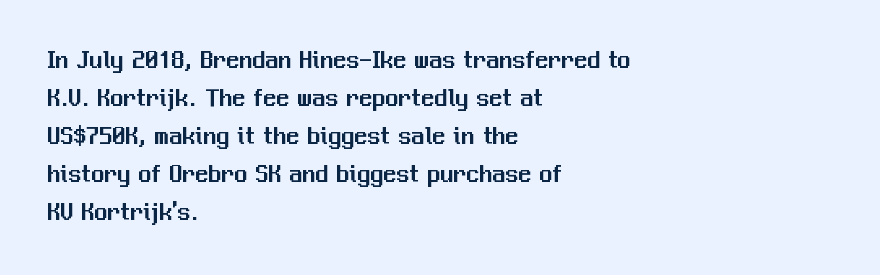
Vertical strokes here are truly vertical. Inter-character spacing is left at the font's built-in metrics. Beneath every word, the page is bare. The typesetter chose a ragged-right arrangement here. Quick note: interline space is typical.
